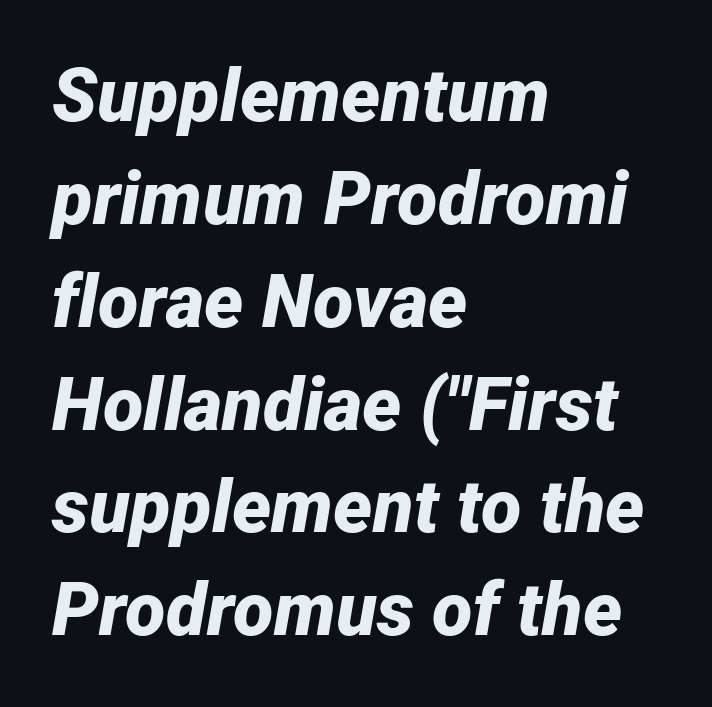
Notice how the stems are inclined rather than vertical — that's the hallmark of italics. These lines are rendered in a variable-pitch font. A bare baseline throughout the passage. Words appear dense and cohesive because spacing is normal. The space between consecutive lines is moderate.
